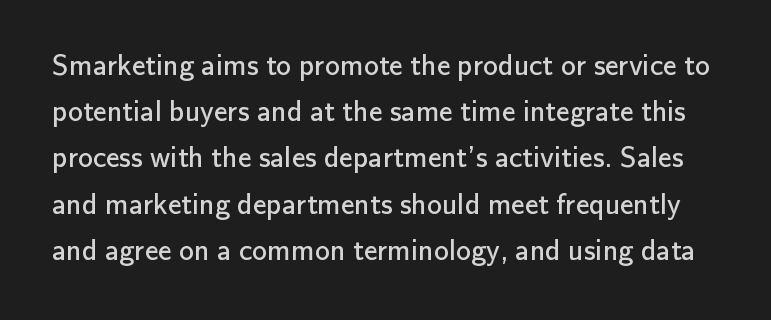
Nothing heavy about these letters — not bold at all. Lines of text with bare space underneath. Does the lettering tilt? It doesn't — this is upright. Glyph-to-glyph distance matches everyday printed text. Nothing sits at the stroke ends, so this counts as sans-serif.
